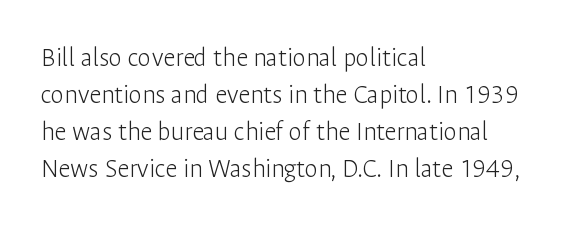
The image shows 27 px text type, upright; set left-aligned, normal line spacing (1.37x), normal letter spacing, not underlined.
